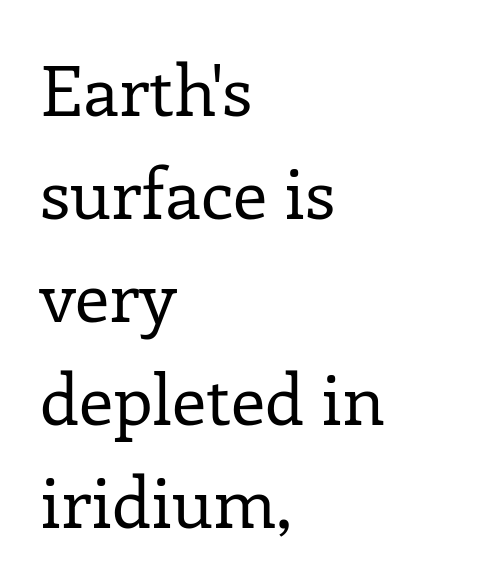
Q: Is the text bold? A: No.
Q: Is the text italic (slanted)? A: No, it is upright.
Q: Is the typeface a serif or a sans-serif typeface? A: Serif.
Q: Is the text underlined? A: No.
Q: How is the paragraph aligned? A: Left-aligned.
Q: Is the spacing between letters normal or unusually wide? A: Normal.
Q: Is the spacing between lines tight, normal or loose? A: Normal.
Q: Width (condensed, normal, or wide)? A: Normal.
Q: Stroke contrast? A: Low.
Q: x-height? A: Medium.
Q: Monospaced? A: No.
